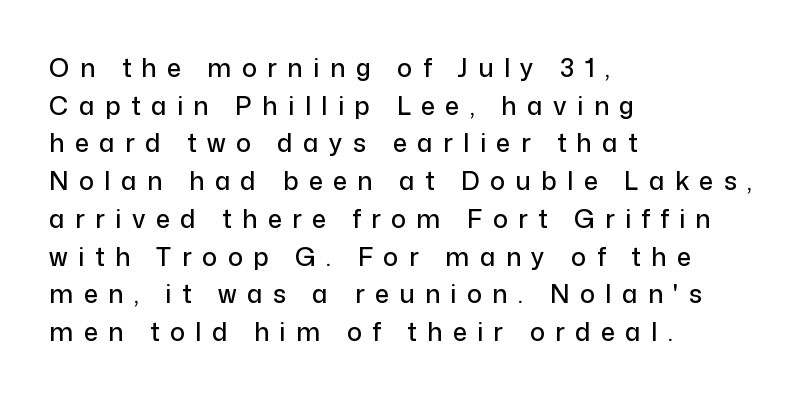
{"italic": "no", "underline": "no", "align": "left", "line_spacing": "normal", "line_spacing_ratio": 1.51, "letter_spacing": "wide", "letter_spacing_em": 0.42, "glyph_px": 25}
